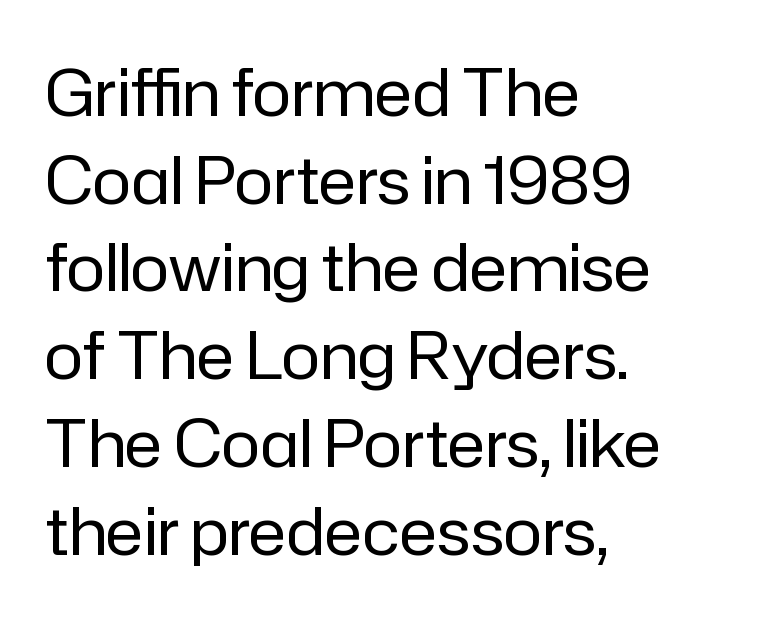
Q: Is the text bold? A: No.
Q: Is the text italic (slanted)? A: No, it is upright.
Q: Is the typeface a serif or a sans-serif typeface? A: Sans-serif.
Q: Is the text underlined? A: No.
Q: How is the paragraph aligned? A: Left-aligned.
Q: Is the spacing between letters normal or unusually wide? A: Normal.
Q: Is the spacing between lines tight, normal or loose? A: Normal.
Q: Width (condensed, normal, or wide)? A: Normal.
Q: Stroke contrast? A: Low.
Q: x-height? A: Medium.
Q: Monospaced? A: No.
